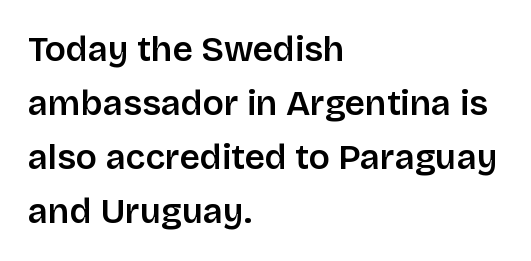
Q: Is the text bold? A: Semi-bold.
Q: Is the text italic (slanted)? A: No, it is upright.
Q: Is the typeface a serif or a sans-serif typeface? A: Sans-serif.
Q: Is the text underlined? A: No.
Q: How is the paragraph aligned? A: Left-aligned.
Q: Is the spacing between letters normal or unusually wide? A: Normal.
Q: Is the spacing between lines tight, normal or loose? A: Normal.
Q: Width (condensed, normal, or wide)? A: Normal.
Q: Stroke contrast? A: Low.
Q: x-height? A: Large.
Q: Monospaced? A: No.
